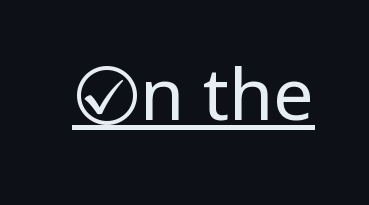
Q: Is the text bold? A: No.
Q: Is the text italic (slanted)? A: No, it is upright.
Q: Is the typeface a serif or a sans-serif typeface? A: Sans-serif.
Q: Is the text underlined? A: Yes.
Q: Is the spacing between letters normal or unusually wide? A: Normal.
Q: Width (condensed, normal, or wide)? A: Condensed.
Q: Stroke contrast? A: Low.
Q: x-height? A: Large.
Q: Monospaced? A: No.
